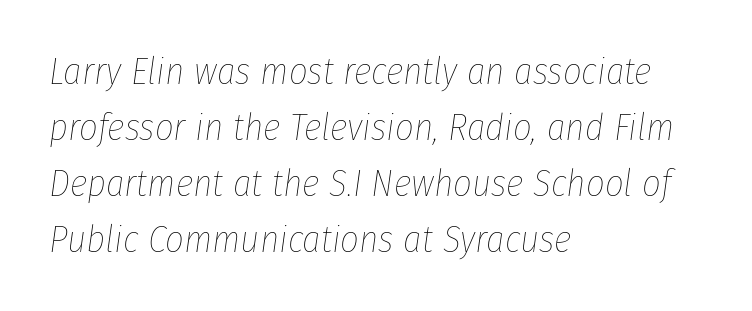
Q: Is the text bold? A: No.
Q: Is the text italic (slanted)? A: Yes, it leans right by about 8 degrees.
Q: Is the text underlined? A: No.
Q: How is the paragraph aligned? A: Left-aligned.
Q: Is the spacing between letters normal or unusually wide? A: Normal.
Q: Is the spacing between lines tight, normal or loose? A: Normal.
Q: Width (condensed, normal, or wide)? A: Condensed.
Q: Stroke contrast? A: Low.
Q: x-height? A: Medium.
Q: Monospaced? A: No.
